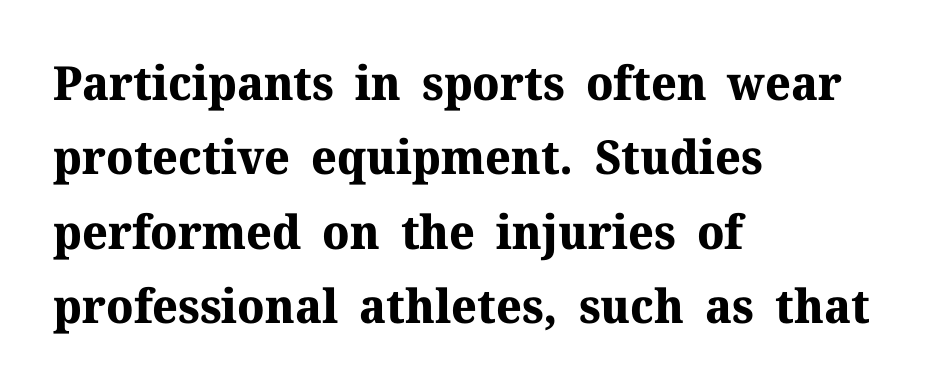
{"serif": "yes", "italic": "no", "bold": "yes", "weight": "bold", "width": "normal", "stroke_contrast": "medium", "x_height": "medium", "monospaced": "no", "underline": "no", "align": "left", "line_spacing": "normal", "line_spacing_ratio": 1.58, "letter_spacing": "normal", "letter_spacing_em": 0.0, "glyph_px": 47}
